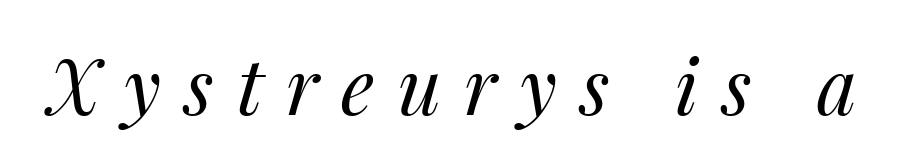
The image shows 77 px regular-weight type, italic (leaning right); set unusually wide letter spacing (+0.3 em), not underlined; medium stroke contrast and a medium x-height.
